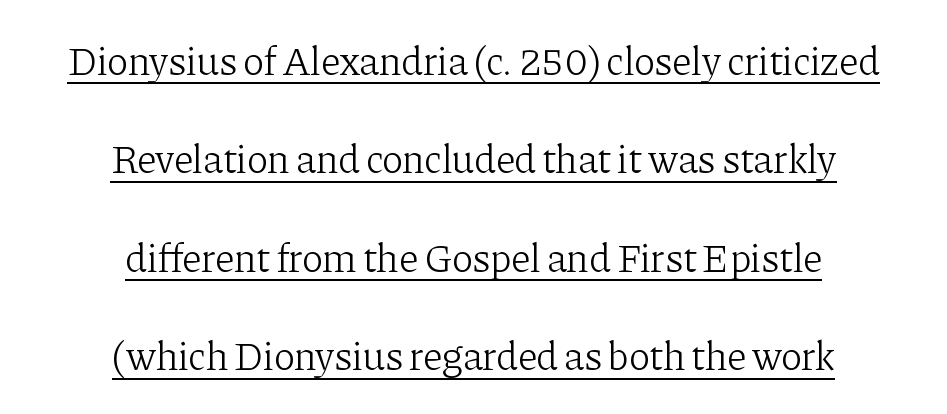
Q: Is the text bold? A: No.
Q: Is the text italic (slanted)? A: No, it is upright.
Q: Is the typeface a serif or a sans-serif typeface? A: Serif.
Q: Is the text underlined? A: Yes.
Q: How is the paragraph aligned? A: Centered.
Q: Is the spacing between letters normal or unusually wide? A: Normal.
Q: Is the spacing between lines tight, normal or loose? A: Loose.
Q: Width (condensed, normal, or wide)? A: Normal.
Q: Stroke contrast? A: Low.
Q: x-height? A: Medium.
Q: Monospaced? A: No.
